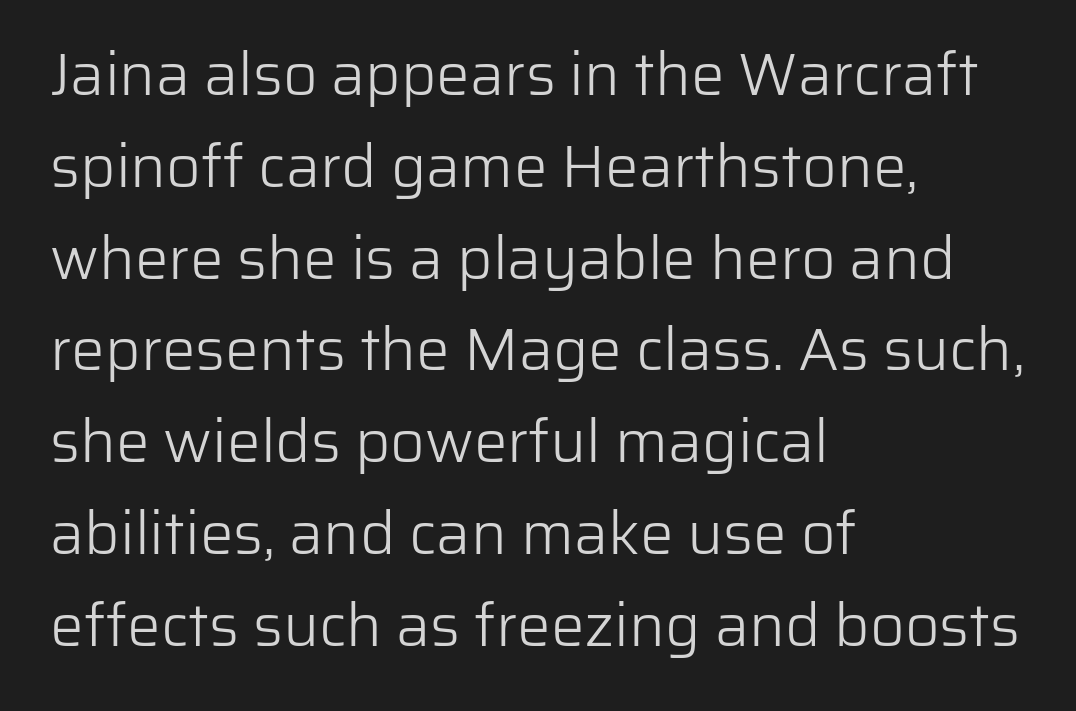
The image shows 60 px light sans-serif type, upright; set left-aligned, normal line spacing (1.53x), normal letter spacing, not underlined; low stroke contrast and a medium x-height.
